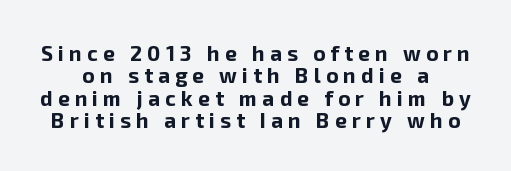
The image shows 21 px bold type, upright; set tight line spacing (1.06x), unusually wide letter spacing (+0.25 em), not underlined.
